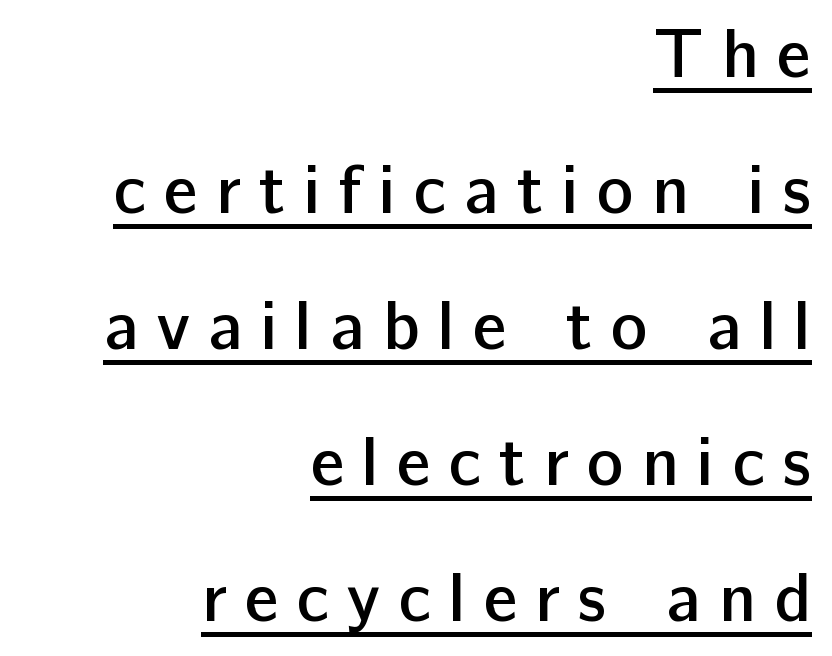
Q: Is the text bold? A: Semi-bold.
Q: Is the text italic (slanted)? A: No, it is upright.
Q: Is the typeface a serif or a sans-serif typeface? A: Sans-serif.
Q: Is the text underlined? A: Yes.
Q: How is the paragraph aligned? A: Right-aligned.
Q: Is the spacing between letters normal or unusually wide? A: Unusually wide.
Q: Is the spacing between lines tight, normal or loose? A: Loose.
Q: Width (condensed, normal, or wide)? A: Normal.
Q: Stroke contrast? A: Low.
Q: x-height? A: Medium.
Q: Monospaced? A: No.
